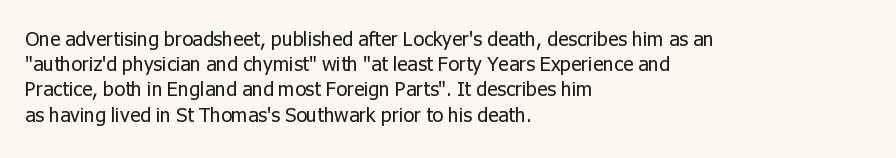
How would I describe the line gaps? Plain and ordinary. Stem width sits at or under what a default text font uses. Posture: straight, roman, zero tilt. Underlining? Definitely not there. How are the letters spaced? Ordinarily, with no added tracking. Alignment: flush left.
